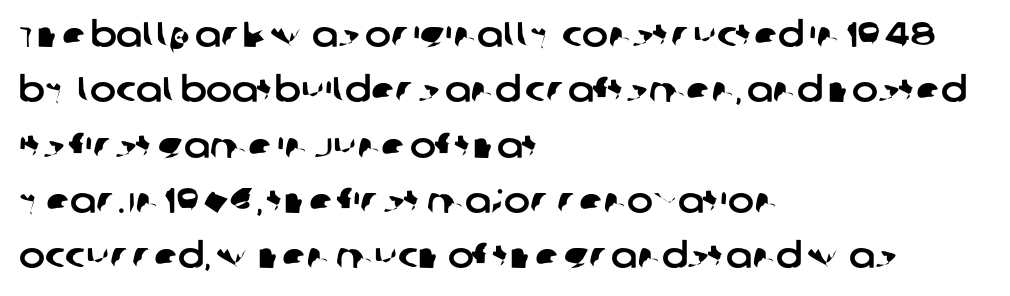
Q: Is the typeface a serif or a sans-serif typeface? A: Sans-serif.
Q: Is the text underlined? A: No.
Q: How is the paragraph aligned? A: Left-aligned.
Q: Is the spacing between letters normal or unusually wide? A: Normal.
Q: Is the spacing between lines tight, normal or loose? A: Normal.
Q: Width (condensed, normal, or wide)? A: Normal.
Q: Stroke contrast? A: Low.
Q: x-height? A: Large.
Q: Monospaced? A: No.
